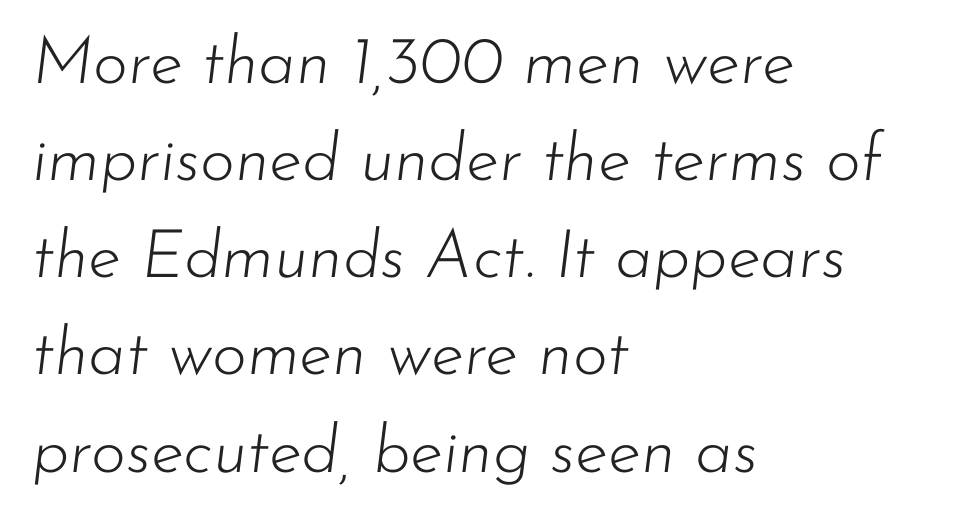
{"italic": "yes", "lean": "right", "slant_degrees": 7, "bold": "no", "weight": "light", "width": "normal", "stroke_contrast": "low", "x_height": "small", "monospaced": "no", "underline": "no", "align": "left", "line_spacing": "normal", "line_spacing_ratio": 1.45, "letter_spacing": "normal", "letter_spacing_em": 0.0, "glyph_px": 67}
